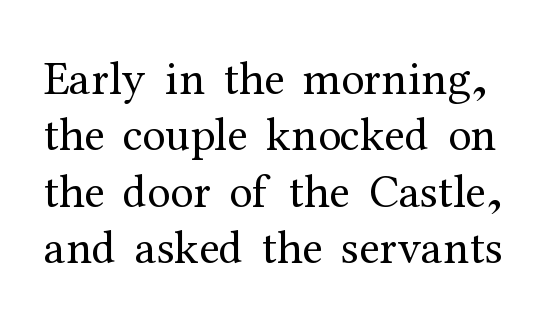
Standard letterfit; no display-style spreading of the glyphs. Each letter's strokes conclude with small projecting serifs. Any mark beneath the type? The region is blank. Italic? Not at all — the glyphs are vertical.
